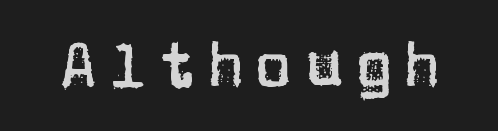
Q: Is the text italic (slanted)? A: No, it is upright.
Q: Is the typeface a serif or a sans-serif typeface? A: Sans-serif.
Q: Is the text underlined? A: No.
Q: Width (condensed, normal, or wide)? A: Normal.
Q: Stroke contrast? A: Low.
Q: x-height? A: Large.
Q: Monospaced? A: No.
